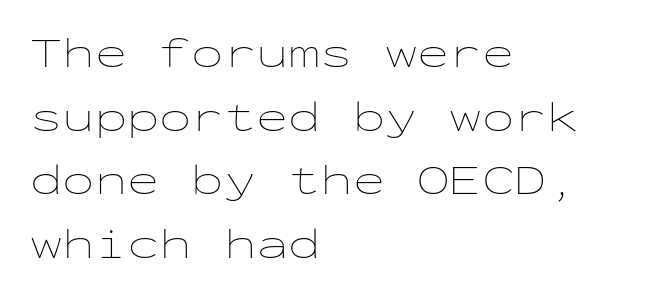
The image shows 43 px thin, wide type, upright, monospaced; set left-aligned, normal line spacing (1.48x), normal letter spacing, not underlined; low stroke contrast and a medium x-height.
